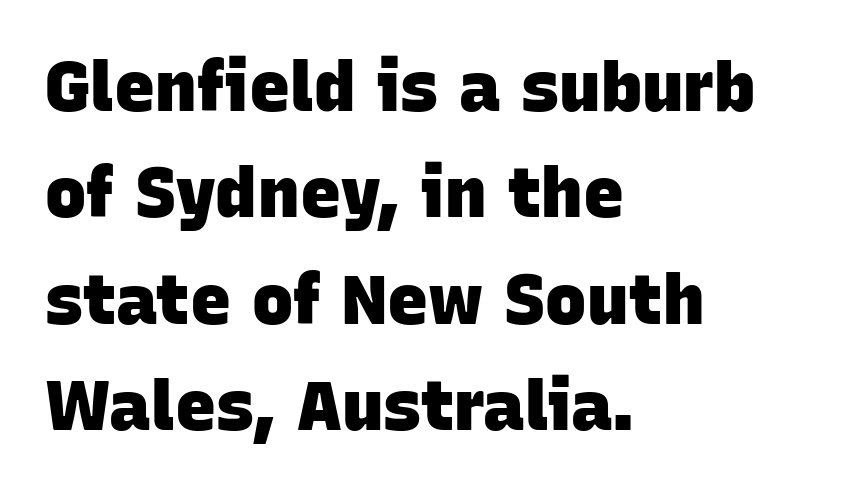
Q: Is the text bold? A: Yes.
Q: Is the typeface a serif or a sans-serif typeface? A: Sans-serif.
Q: Is the text underlined? A: No.
Q: How is the paragraph aligned? A: Left-aligned.
Q: Is the spacing between letters normal or unusually wide? A: Normal.
Q: Is the spacing between lines tight, normal or loose? A: Normal.
Q: Width (condensed, normal, or wide)? A: Normal.
Q: Stroke contrast? A: Low.
Q: x-height? A: Large.
Q: Monospaced? A: No.
